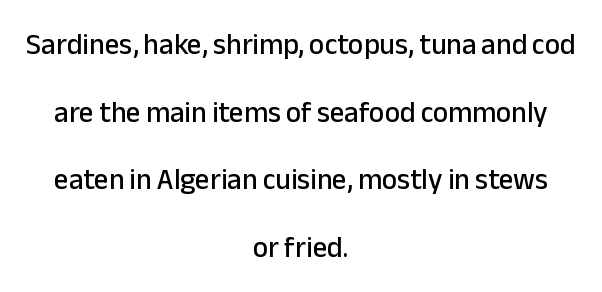
{"serif": "no", "italic": "no", "width": "normal", "stroke_contrast": "low", "x_height": "medium", "monospaced": "no", "underline": "no", "align": "center", "line_spacing": "loose", "line_spacing_ratio": 2.33, "letter_spacing": "normal", "letter_spacing_em": 0.0, "glyph_px": 29}
